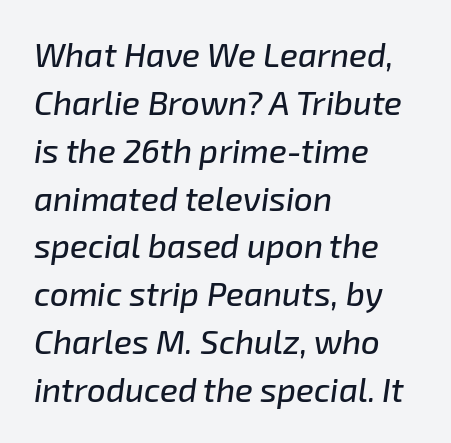
Q: Is the text italic (slanted)? A: Yes, it leans right by about 8 degrees.
Q: Is the text underlined? A: No.
Q: How is the paragraph aligned? A: Left-aligned.
Q: Is the spacing between letters normal or unusually wide? A: Normal.
Q: Is the spacing between lines tight, normal or loose? A: Normal.
Q: Width (condensed, normal, or wide)? A: Normal.
Q: Stroke contrast? A: Low.
Q: x-height? A: Medium.
Q: Monospaced? A: No.
